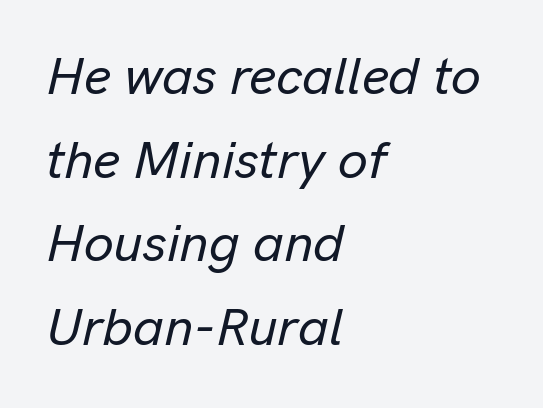
Spacing verdict: proportional, widths tailored to each character. There is no visible air inserted between adjacent glyphs. Anything drawn beneath the words? Only blank space. Evenly set lines give the paragraph a standard silhouette. Designer's note — italics engaged.
